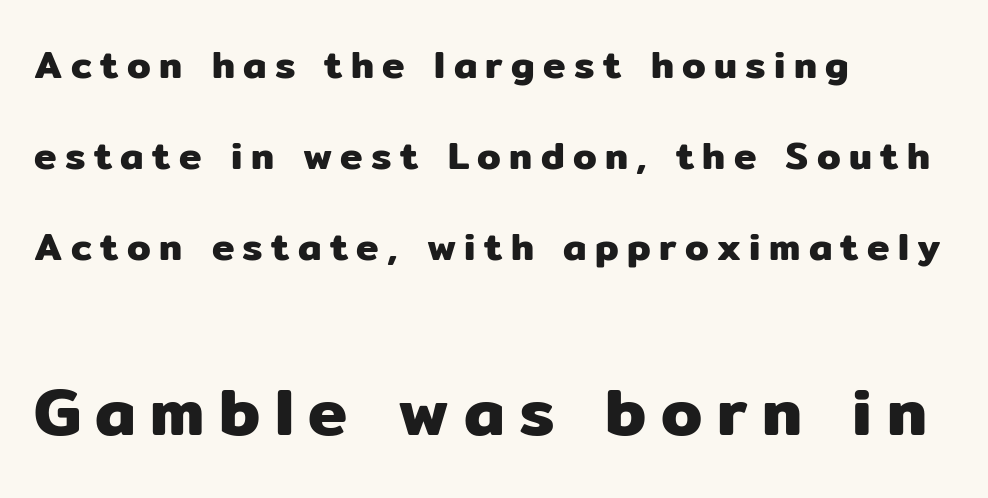
Q: Is the text italic (slanted)? A: No, it is upright.
Q: Is the typeface a serif or a sans-serif typeface? A: Sans-serif.
Q: Is the text underlined? A: No.
Q: How is the paragraph aligned? A: Left-aligned.
Q: Is the spacing between letters normal or unusually wide? A: Unusually wide.
Q: Is the spacing between lines tight, normal or loose? A: Loose.
Q: Which block of text is set in a larger size, the first (top) or the second (bottom)? A: The second (bottom) one.
Q: Width (condensed, normal, or wide)? A: Normal.
Q: Stroke contrast? A: Low.
Q: x-height? A: Medium.
Q: Monospaced? A: No.
